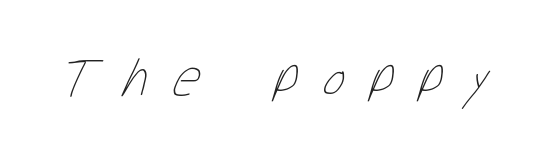
{"bold": "no", "weight": "thin", "width": "condensed", "stroke_contrast": "low", "x_height": "medium", "monospaced": "no", "underline": "no", "letter_spacing": "wide", "letter_spacing_em": 0.47, "glyph_px": 53}
